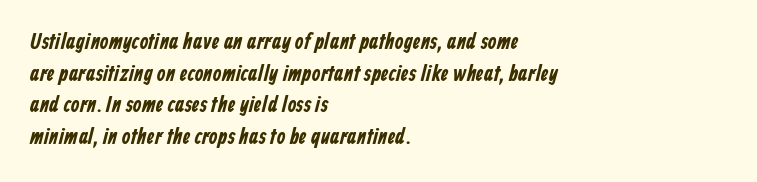
Typeset ragged right — the left edge is the straight one. In terms of letterspacing, this is plain default setting. Lines of text with bare space underneath. Horizontal bands of white between lines are of average thickness.
